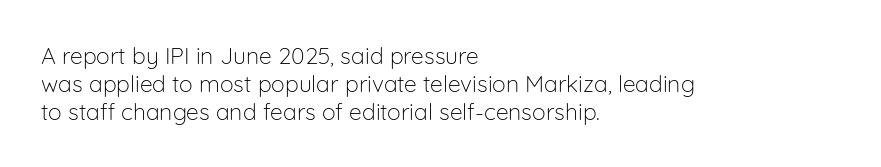
The image shows 23 px text type, upright; set left-aligned, line spacing 1.21x, normal letter spacing, not underlined.
